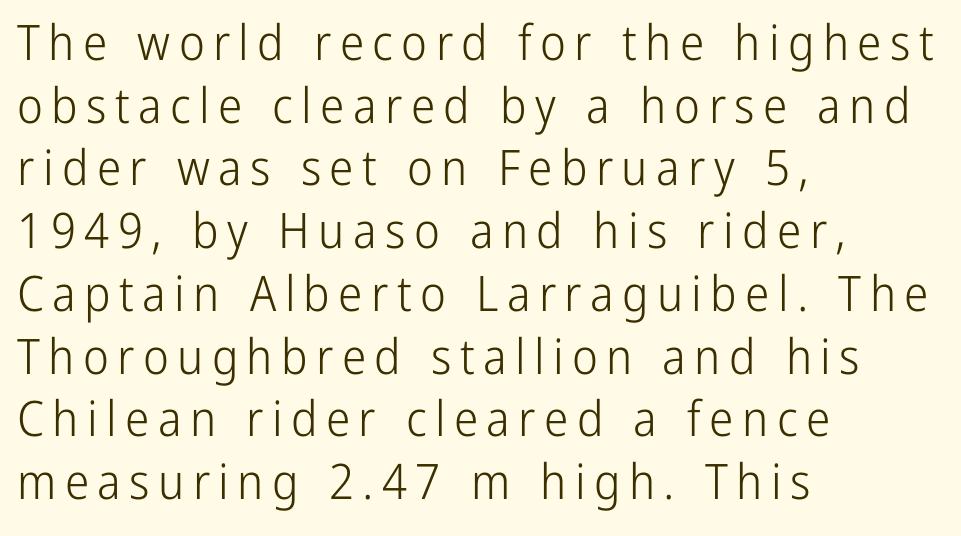
Q: Is the text bold? A: No.
Q: Is the text italic (slanted)? A: No, it is upright.
Q: Is the typeface a serif or a sans-serif typeface? A: Sans-serif.
Q: Is the text underlined? A: No.
Q: How is the paragraph aligned? A: Left-aligned.
Q: Is the spacing between lines tight, normal or loose? A: Normal.
Q: Width (condensed, normal, or wide)? A: Condensed.
Q: Stroke contrast? A: Low.
Q: x-height? A: Medium.
Q: Monospaced? A: No.
